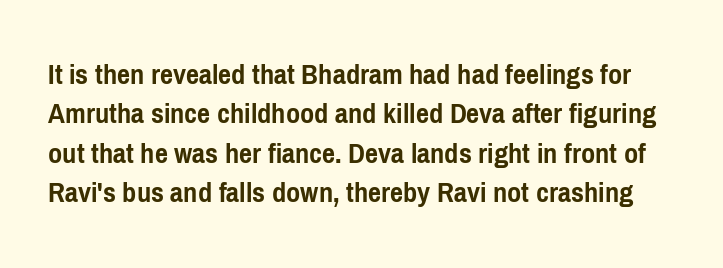
The type family on display is of the sans-serif kind. Pretty heavy lettering here — definitely bold. Each letter keeps its own natural width here, so spacing adapts to shape. This sample keeps an unexceptional amount of space between lines. Tracking value appears to be zero — textbook default spacing.
